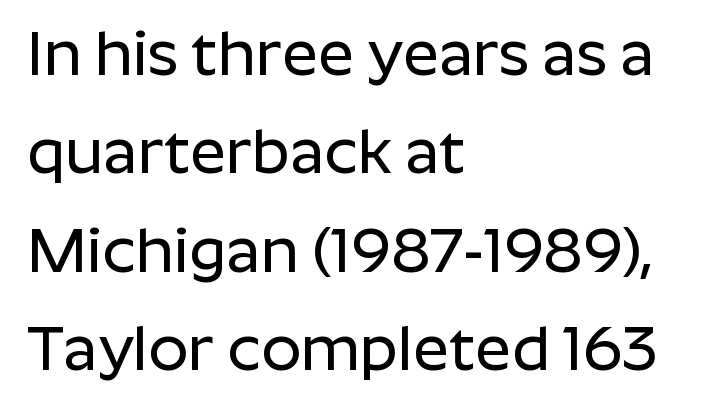
Q: Is the text italic (slanted)? A: No, it is upright.
Q: Is the typeface a serif or a sans-serif typeface? A: Sans-serif.
Q: Is the text underlined? A: No.
Q: How is the paragraph aligned? A: Left-aligned.
Q: Is the spacing between letters normal or unusually wide? A: Normal.
Q: Is the spacing between lines tight, normal or loose? A: Normal.
Q: Width (condensed, normal, or wide)? A: Normal.
Q: Stroke contrast? A: Low.
Q: x-height? A: Medium.
Q: Monospaced? A: No.
